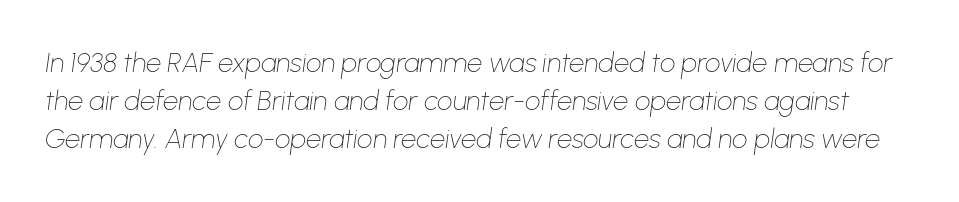
The image shows 27 px text type, italic (leaning right); set normal line spacing (1.41x), normal letter spacing, not underlined.
